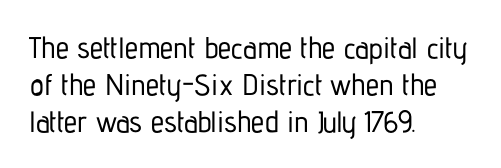
Look at the bottom of the vertical strokes: they stop flat, with no serifs. The specimen reads as upright at a glance. Descender tails drop into unmarked territory. Character widths vary here, with narrow letters taking less room than wide ones.
